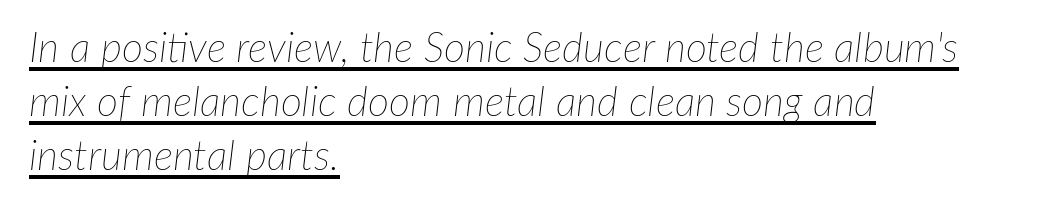
{"italic": "yes", "lean": "right", "slant_degrees": 7, "bold": "no", "weight": "thin", "width": "normal", "stroke_contrast": "low", "x_height": "medium", "monospaced": "no", "underline": "yes", "align": "left", "line_spacing": "normal", "line_spacing_ratio": 1.32, "letter_spacing": "normal", "letter_spacing_em": 0.0, "glyph_px": 41}
